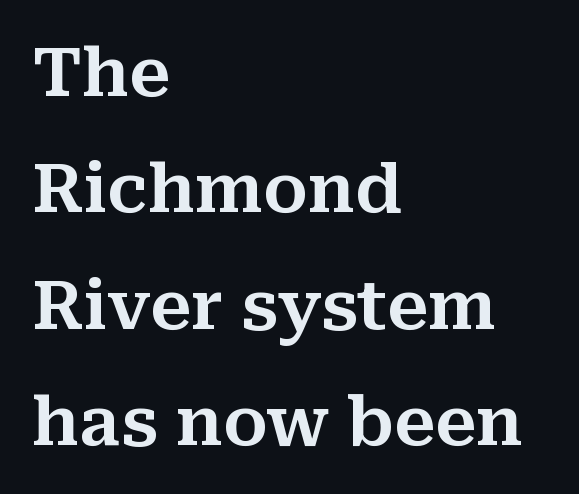
Q: Is the text italic (slanted)? A: No, it is upright.
Q: Is the typeface a serif or a sans-serif typeface? A: Serif.
Q: Is the text underlined? A: No.
Q: How is the paragraph aligned? A: Left-aligned.
Q: Is the spacing between letters normal or unusually wide? A: Normal.
Q: Width (condensed, normal, or wide)? A: Normal.
Q: Stroke contrast? A: Medium.
Q: x-height? A: Medium.
Q: Monospaced? A: No.
